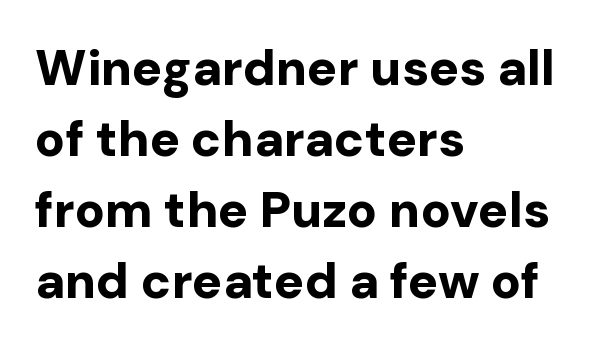
Q: Is the text bold? A: Yes.
Q: Is the text italic (slanted)? A: No, it is upright.
Q: Is the typeface a serif or a sans-serif typeface? A: Sans-serif.
Q: Is the text underlined? A: No.
Q: How is the paragraph aligned? A: Left-aligned.
Q: Is the spacing between letters normal or unusually wide? A: Normal.
Q: Is the spacing between lines tight, normal or loose? A: Normal.
Q: Width (condensed, normal, or wide)? A: Normal.
Q: Stroke contrast? A: Low.
Q: x-height? A: Medium.
Q: Monospaced? A: No.
